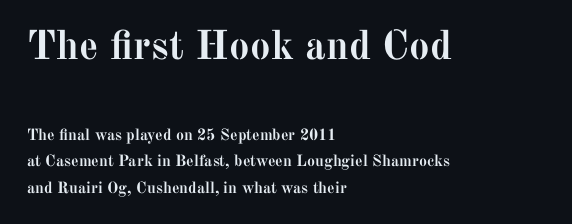
Whoever set this made the first block the dominant, larger element. Regular leading. Little horizontal feet cap the strokes, marking this as serif type. The letters are bold, with thick, heavy strokes. Leftover space on each line is placed entirely after the last word. Honestly, there is no underline to notice here at all.
